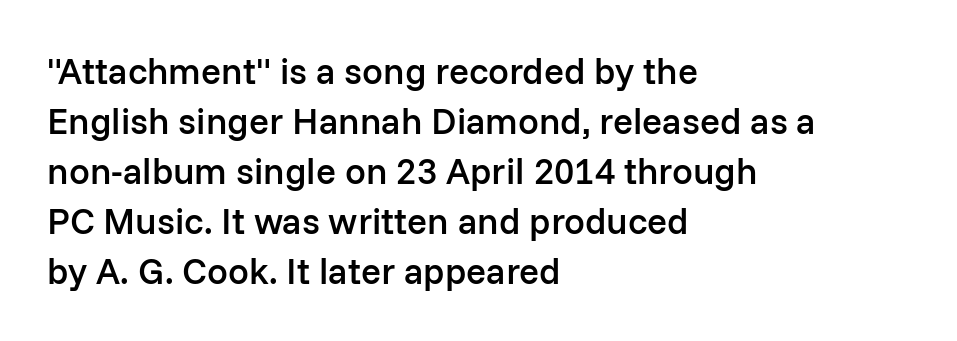
Q: Is the text bold? A: Semi-bold.
Q: Is the text italic (slanted)? A: No, it is upright.
Q: Is the typeface a serif or a sans-serif typeface? A: Sans-serif.
Q: Is the text underlined? A: No.
Q: How is the paragraph aligned? A: Left-aligned.
Q: Is the spacing between letters normal or unusually wide? A: Normal.
Q: Is the spacing between lines tight, normal or loose? A: Normal.
Q: Width (condensed, normal, or wide)? A: Normal.
Q: Stroke contrast? A: Low.
Q: x-height? A: Medium.
Q: Monospaced? A: No.
